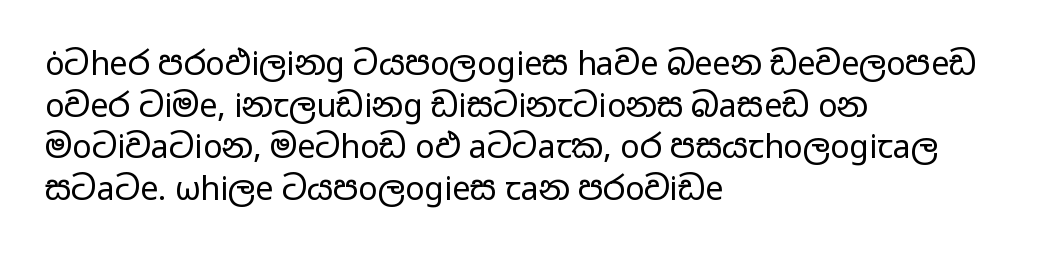
{"serif": "no", "italic": "no", "bold": "no", "weight": "regular", "width": "wide", "stroke_contrast": "low", "x_height": "medium", "monospaced": "no", "underline": "no", "align": "left", "line_spacing": "normal", "line_spacing_ratio": 1.3, "letter_spacing": "normal", "letter_spacing_em": 0.0, "glyph_px": 32}
